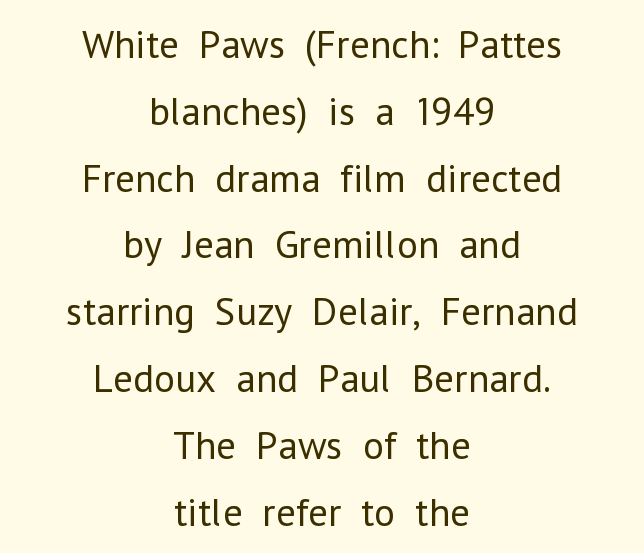
The rows are spaced the way most documents space them. Underline: absent. What kind of face is this? One without serifs — a sans. This is roman type, the default non-slanted kind. Glyph-to-glyph distance matches everyday printed text.
